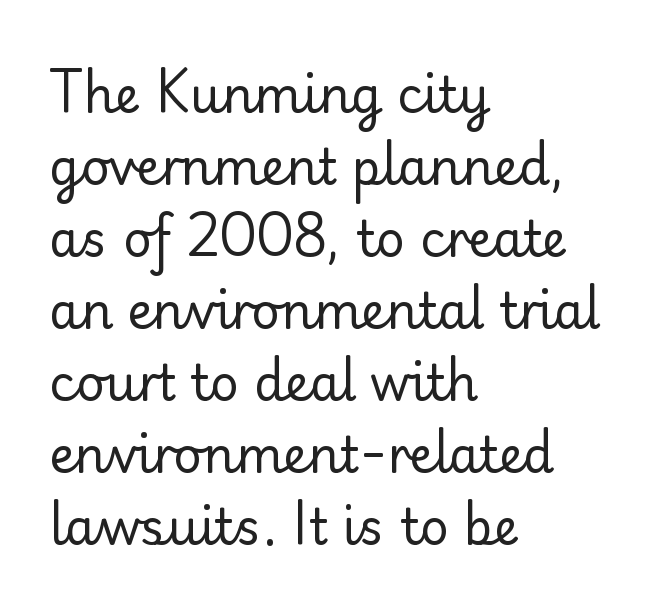
Each letter keeps its own natural width here, so spacing adapts to shape. Do the letters lean? They stand straight. Look at the tracking — it's just the regular setting, nothing added. Is the stroke heavy? The answer is a plain regular-or-lighter. Beneath every word, the page is bare. These lines are composed in type without serifs.
